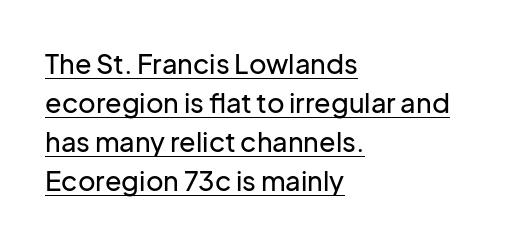
{"italic": "no", "underline": "yes", "align": "left", "line_spacing": "normal", "line_spacing_ratio": 1.44, "letter_spacing": "normal", "letter_spacing_em": 0.0, "glyph_px": 27}
